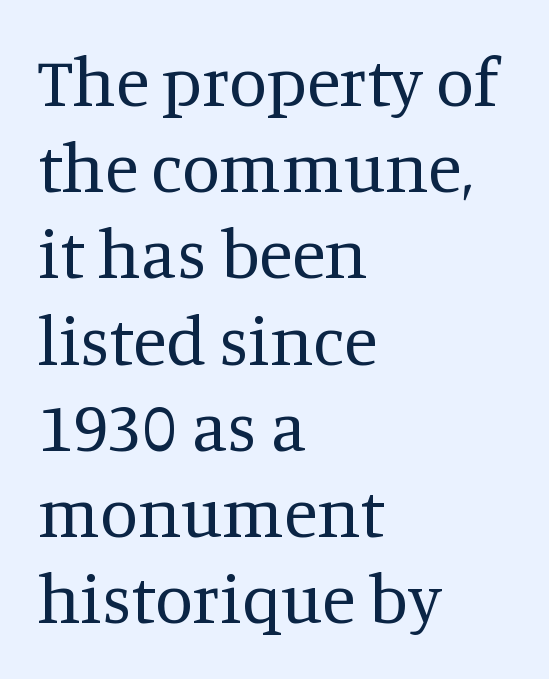
Q: Is the text bold? A: No.
Q: Is the text italic (slanted)? A: No, it is upright.
Q: Is the typeface a serif or a sans-serif typeface? A: Serif.
Q: Is the text underlined? A: No.
Q: How is the paragraph aligned? A: Left-aligned.
Q: Is the spacing between letters normal or unusually wide? A: Normal.
Q: Is the spacing between lines tight, normal or loose? A: Normal.
Q: Width (condensed, normal, or wide)? A: Normal.
Q: Stroke contrast? A: Medium.
Q: x-height? A: Large.
Q: Monospaced? A: No.
